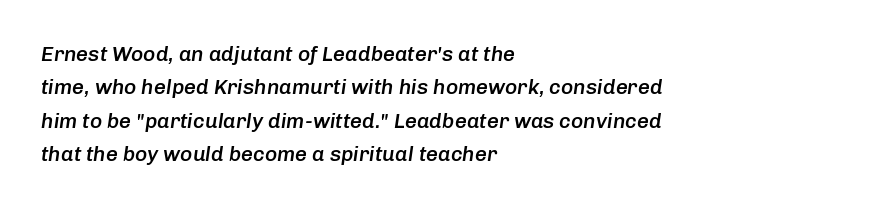
Q: Is the text bold? A: Semi-bold.
Q: Is the text italic (slanted)? A: Yes, it leans right by about 8 degrees.
Q: Is the text underlined? A: No.
Q: How is the paragraph aligned? A: Left-aligned.
Q: Is the spacing between letters normal or unusually wide? A: Normal.
Q: Is the spacing between lines tight, normal or loose? A: Normal.
